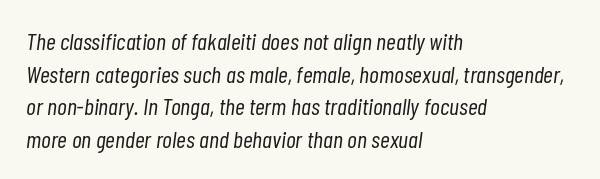
Rows of type keep a routine distance in the vertical direction. Vertical stems look standard width or narrower in stroke. The gap between lines stays unmarked. Does the copy run flush right? No — it runs flush left.
